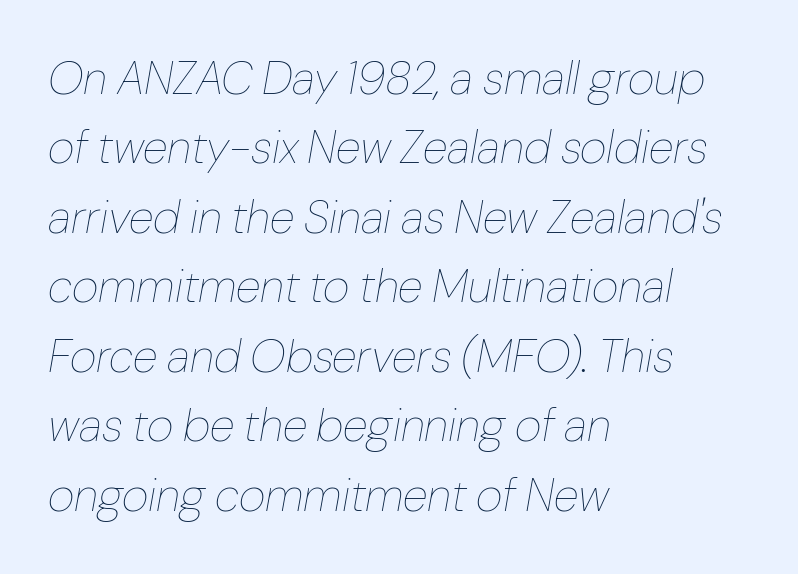
{"italic": "yes", "lean": "right", "slant_degrees": 10, "bold": "no", "weight": "thin", "width": "normal", "stroke_contrast": "low", "x_height": "medium", "monospaced": "no", "underline": "no", "align": "left", "line_spacing": "normal", "line_spacing_ratio": 1.51, "letter_spacing": "normal", "letter_spacing_em": 0.0, "glyph_px": 46}
